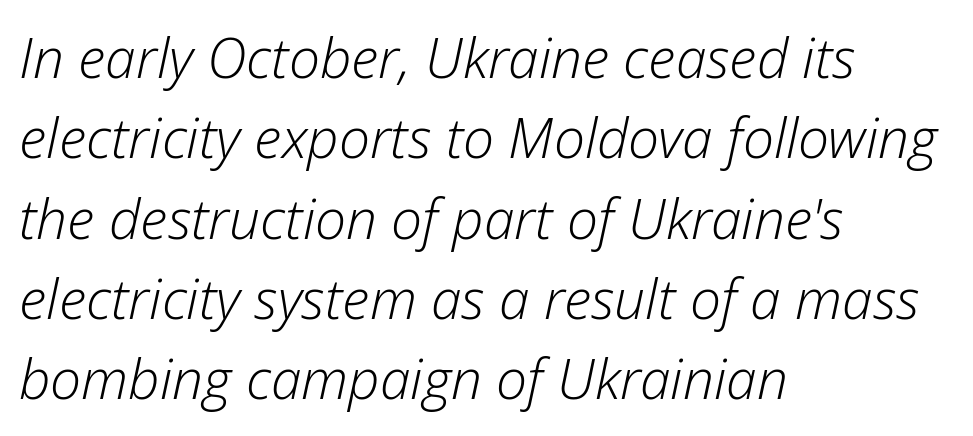
The image shows 55 px light type, italic (leaning right); set left-aligned, normal line spacing (1.46x), normal letter spacing, not underlined; low stroke contrast and a medium x-height.
